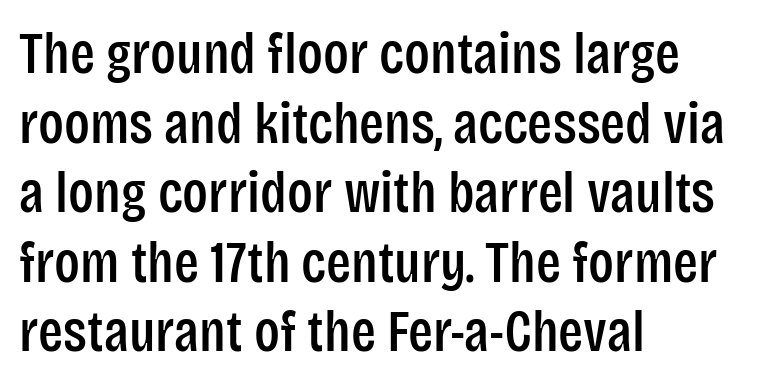
The image shows 58 px condensed sans-serif type, upright; set left-aligned, line spacing 1.2x, normal letter spacing, not underlined; low stroke contrast and a large x-height.
